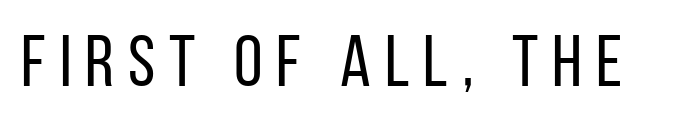
The image shows 73 px regular-weight, condensed sans-serif type, upright; set not underlined; low stroke contrast and a large x-height.
